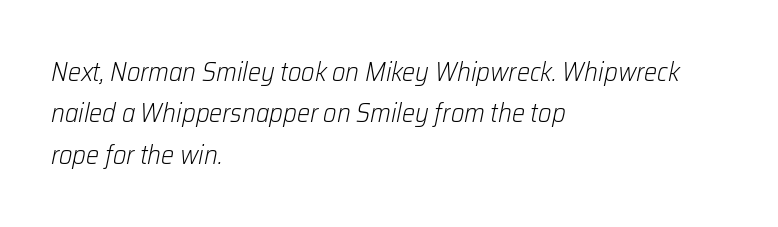
{"italic": "yes", "lean": "right", "slant_degrees": 12, "bold": "no", "underline": "no", "align": "left", "line_spacing": "normal", "line_spacing_ratio": 1.59, "letter_spacing": "normal", "letter_spacing_em": 0.0, "glyph_px": 26}
